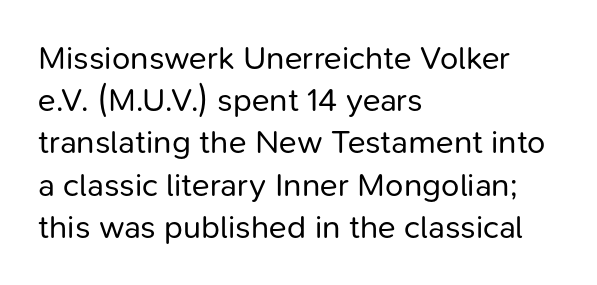
Q: Is the text bold? A: No.
Q: Is the text italic (slanted)? A: No, it is upright.
Q: Is the typeface a serif or a sans-serif typeface? A: Sans-serif.
Q: Is the text underlined? A: No.
Q: How is the paragraph aligned? A: Left-aligned.
Q: Is the spacing between letters normal or unusually wide? A: Normal.
Q: Is the spacing between lines tight, normal or loose? A: Normal.
Q: Width (condensed, normal, or wide)? A: Normal.
Q: Stroke contrast? A: Low.
Q: x-height? A: Medium.
Q: Monospaced? A: No.
